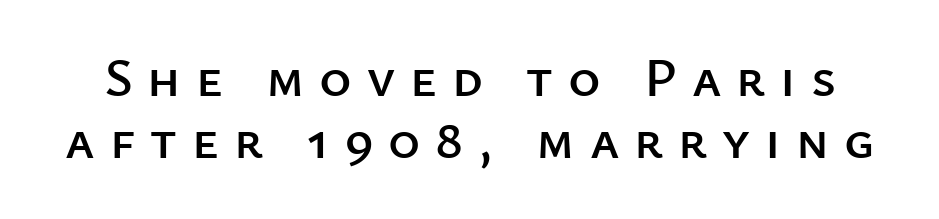
{"serif": "no", "italic": "no", "width": "normal", "stroke_contrast": "low", "x_height": "medium", "monospaced": "no", "underline": "no", "line_spacing": "tight", "line_spacing_ratio": 1.12, "letter_spacing": "wide", "letter_spacing_em": 0.27, "glyph_px": 55}
